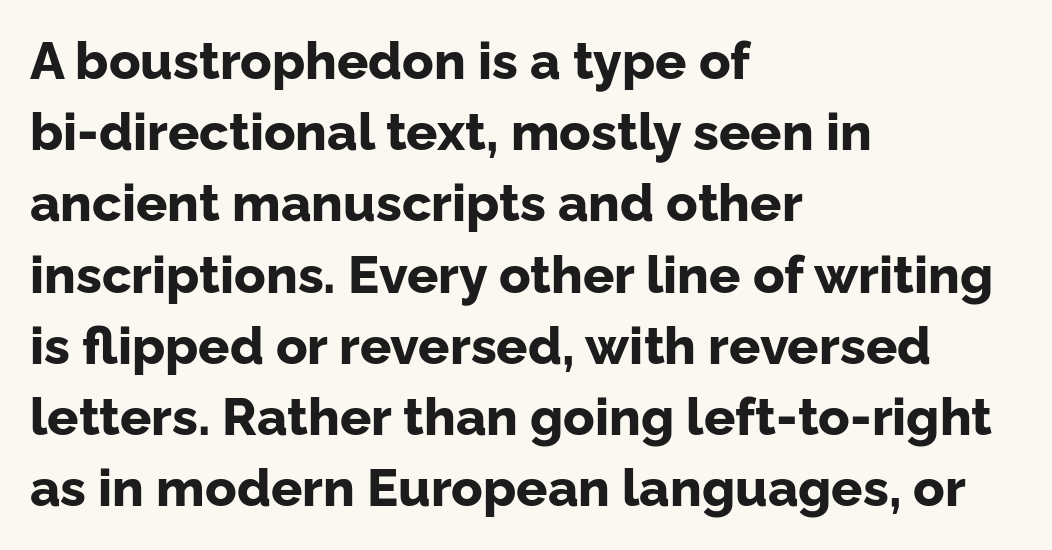
Q: Is the text bold? A: Yes.
Q: Is the text italic (slanted)? A: No, it is upright.
Q: Is the typeface a serif or a sans-serif typeface? A: Sans-serif.
Q: Is the text underlined? A: No.
Q: How is the paragraph aligned? A: Left-aligned.
Q: Is the spacing between letters normal or unusually wide? A: Normal.
Q: Is the spacing between lines tight, normal or loose? A: Normal.
Q: Width (condensed, normal, or wide)? A: Normal.
Q: Stroke contrast? A: Low.
Q: x-height? A: Medium.
Q: Monospaced? A: No.
